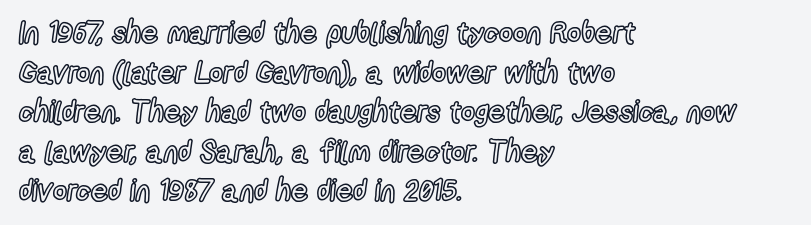
{"width": "condensed", "x_height": "medium", "monospaced": "no", "underline": "no", "align": "left", "line_spacing": "normal", "line_spacing_ratio": 1.32, "letter_spacing": "normal", "letter_spacing_em": 0.0, "glyph_px": 30}
